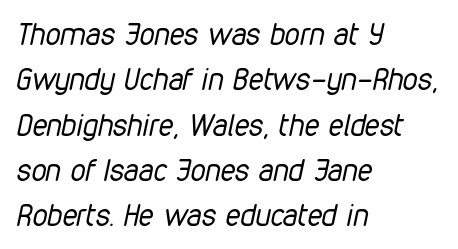
The strip under each line holds only bare page. The face used here is proportionally spaced, like ordinary book or web type. It's the slanting kind of type. The type is set solid horizontally, with unmodified tracking. These lines sit exactly where default settings would place them.
